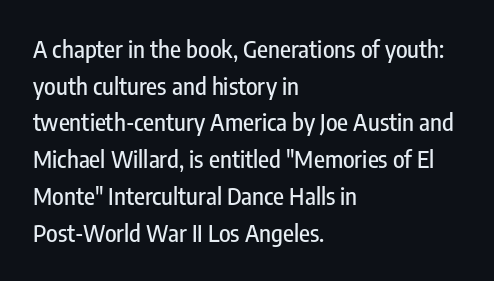
The image shows 24 px text type, upright; set left-aligned, normal line spacing (1.53x), normal letter spacing, not underlined.
